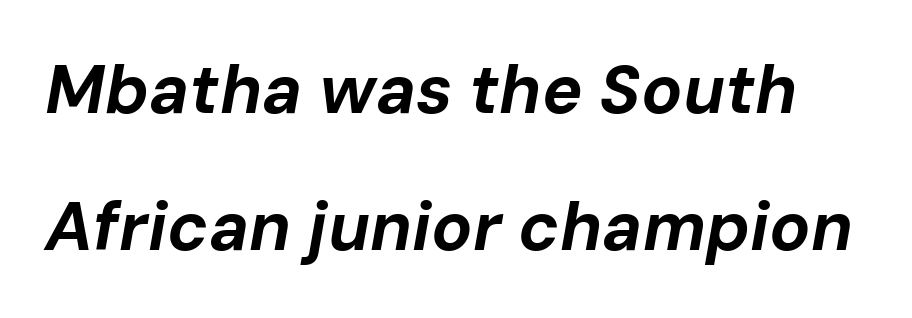
{"italic": "yes", "lean": "right", "slant_degrees": 10, "bold": "yes", "weight": "bold", "width": "normal", "stroke_contrast": "low", "x_height": "medium", "monospaced": "no", "underline": "no", "line_spacing": "loose", "line_spacing_ratio": 2.02, "letter_spacing": "normal", "letter_spacing_em": 0.0, "glyph_px": 68}
